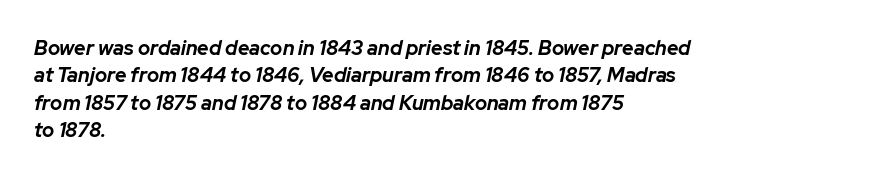
The image shows 20 px bold type, italic (leaning right); set left-aligned, normal line spacing (1.37x), normal letter spacing, not underlined.
